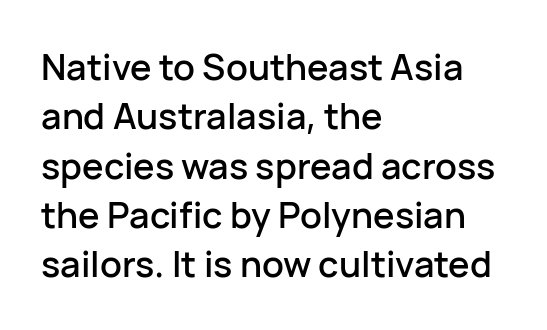
The image shows 36 px sans-serif type, upright; set left-aligned, normal line spacing (1.37x), normal letter spacing, not underlined; low stroke contrast and a medium x-height.
